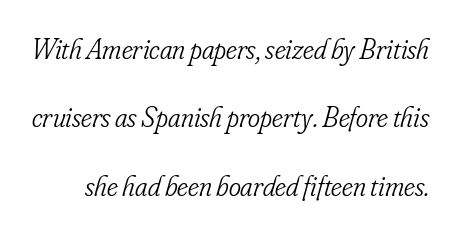
Regarding leading, the lines here are spaced well apart. The space beneath each line is pristine and unruled. The type family on display is of the serif kind. The face used here is proportionally spaced, like ordinary book or web type. Each stroke keeps to a modest, everyday thickness or less. Every character sits at an angle, as italics do.
